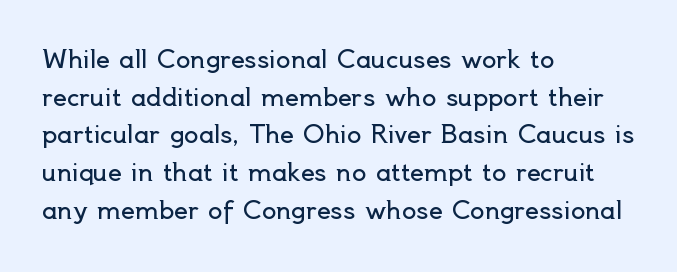
Q: Is the text bold? A: No.
Q: Is the text italic (slanted)? A: No, it is upright.
Q: Is the text underlined? A: No.
Q: How is the paragraph aligned? A: Left-aligned.
Q: Is the spacing between letters normal or unusually wide? A: Normal.
Q: Is the spacing between lines tight, normal or loose? A: Normal.
